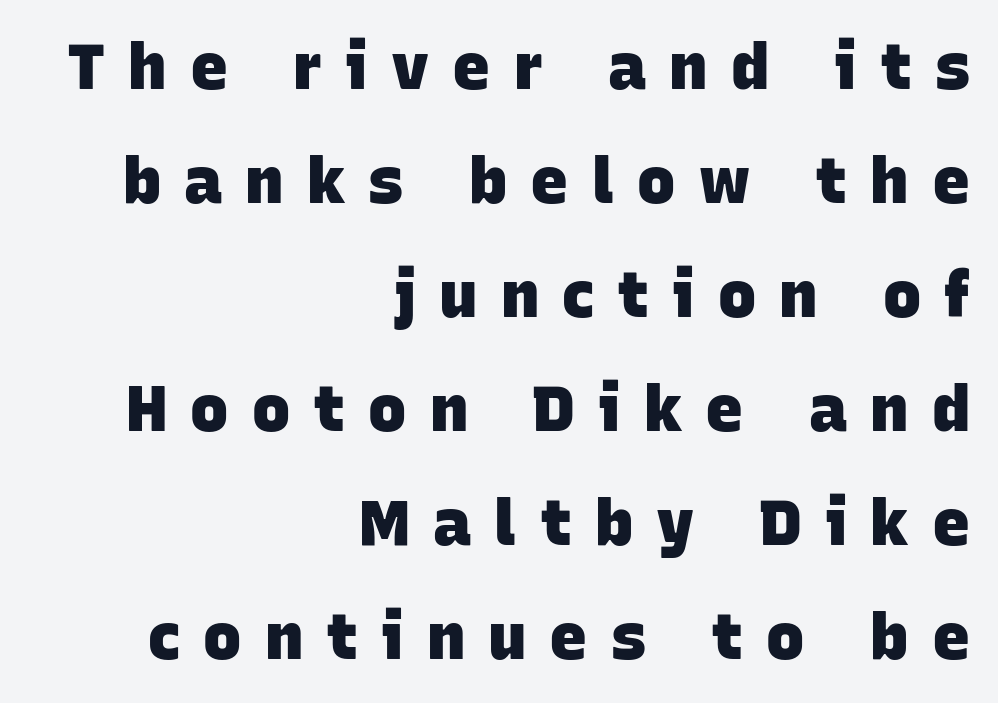
{"serif": "no", "bold": "yes", "weight": "heavy", "width": "normal", "stroke_contrast": "low", "x_height": "large", "monospaced": "no", "underline": "no", "align": "right", "line_spacing_ratio": 1.78, "letter_spacing": "wide", "letter_spacing_em": 0.36, "glyph_px": 64}
